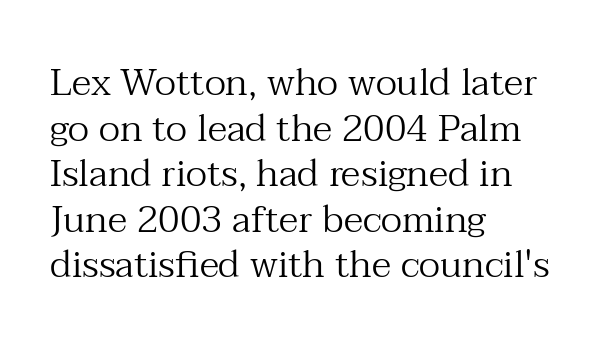
The image shows 38 px regular-weight serif type, upright; set left-aligned, line spacing 1.2x, normal letter spacing, not underlined; medium stroke contrast and a medium x-height.
